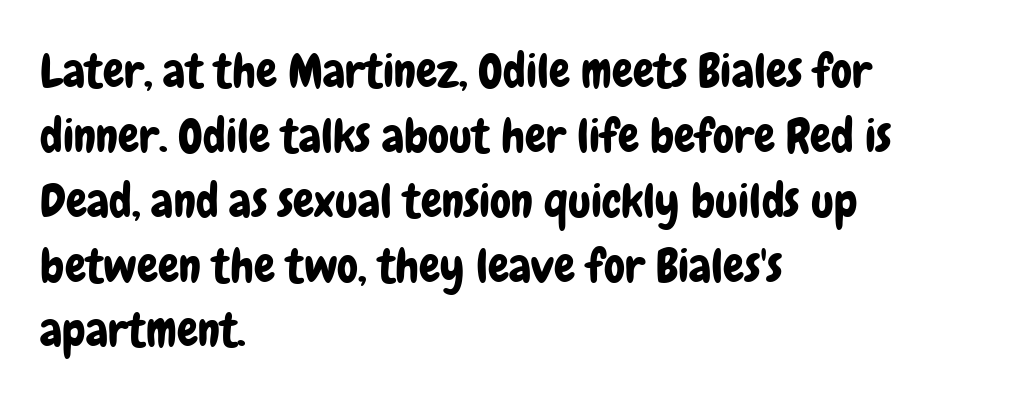
Q: Is the text italic (slanted)? A: No, it is upright.
Q: Is the typeface a serif or a sans-serif typeface? A: Sans-serif.
Q: Is the text underlined? A: No.
Q: How is the paragraph aligned? A: Left-aligned.
Q: Is the spacing between letters normal or unusually wide? A: Normal.
Q: Is the spacing between lines tight, normal or loose? A: Normal.
Q: Width (condensed, normal, or wide)? A: Condensed.
Q: Stroke contrast? A: Low.
Q: x-height? A: Medium.
Q: Monospaced? A: No.
